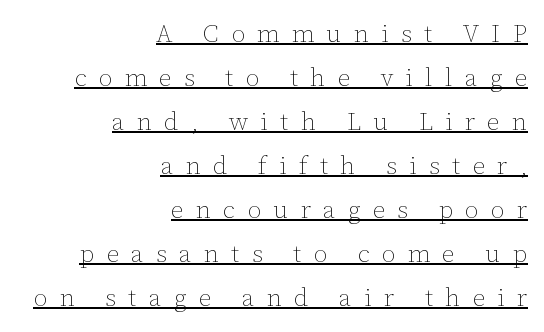
The image shows 25 px text type, upright; set right-aligned, line spacing 1.76x, unusually wide letter spacing (+0.49 em), underlined.
